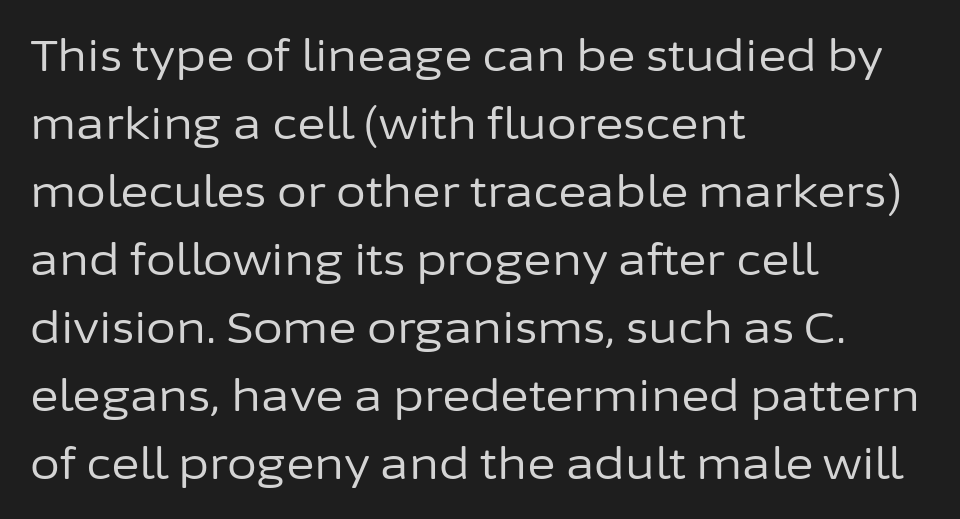
{"serif": "no", "italic": "no", "bold": "no", "weight": "regular", "width": "normal", "stroke_contrast": "low", "x_height": "medium", "monospaced": "no", "underline": "no", "align": "left", "line_spacing": "normal", "line_spacing_ratio": 1.58, "letter_spacing": "normal", "letter_spacing_em": 0.0, "glyph_px": 43}
